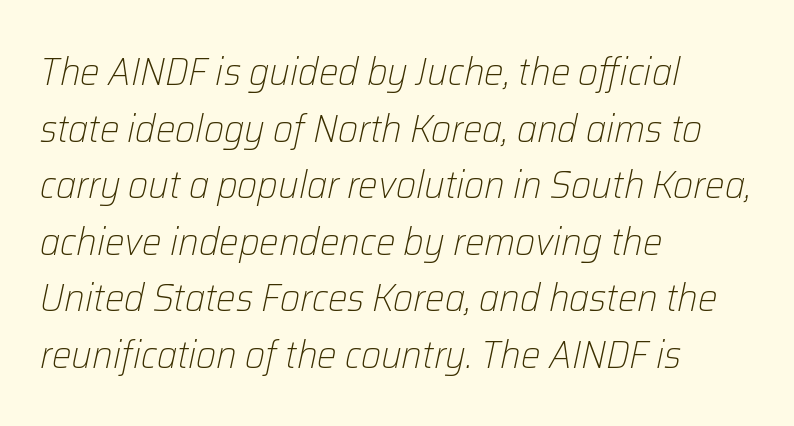
The image shows 39 px light type, italic (leaning right); set left-aligned, normal line spacing (1.45x), normal letter spacing, not underlined; low stroke contrast and a medium x-height.
